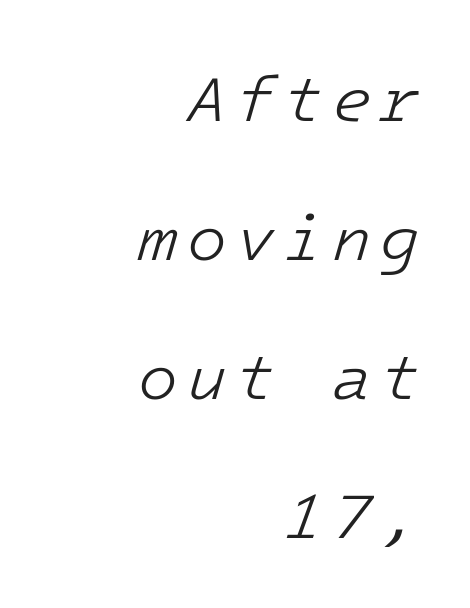
The image shows 65 px light type, italic (leaning right); set right-aligned, loose line spacing (2.14x), not underlined; low stroke contrast and a medium x-height.
